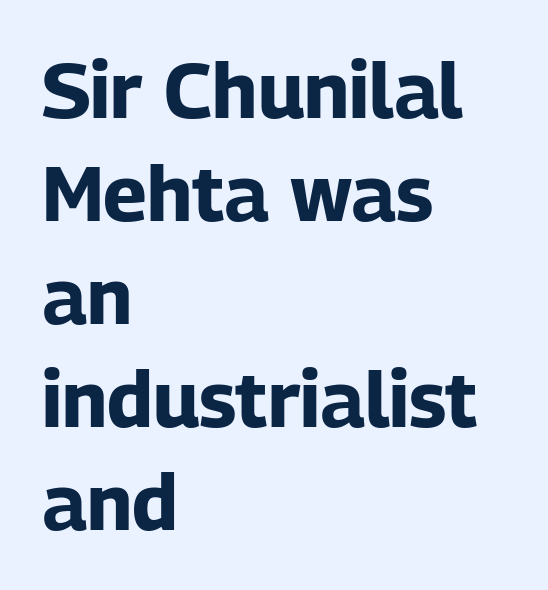
{"serif": "no", "italic": "no", "bold": "yes", "weight": "bold", "width": "normal", "stroke_contrast": "low", "x_height": "medium", "monospaced": "no", "underline": "no", "align": "left", "line_spacing": "normal", "line_spacing_ratio": 1.32, "letter_spacing": "normal", "letter_spacing_em": 0.0, "glyph_px": 78}
